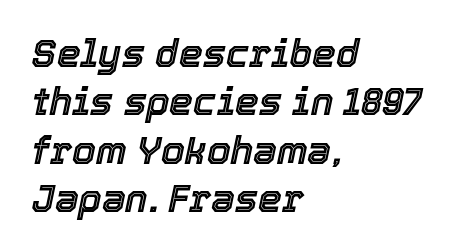
Q: Is the text italic (slanted)? A: Yes, it leans right by about 12 degrees.
Q: Is the text underlined? A: No.
Q: How is the paragraph aligned? A: Left-aligned.
Q: Is the spacing between letters normal or unusually wide? A: Normal.
Q: Is the spacing between lines tight, normal or loose? A: Normal.
Q: Width (condensed, normal, or wide)? A: Normal.
Q: x-height? A: Medium.
Q: Monospaced? A: No.
